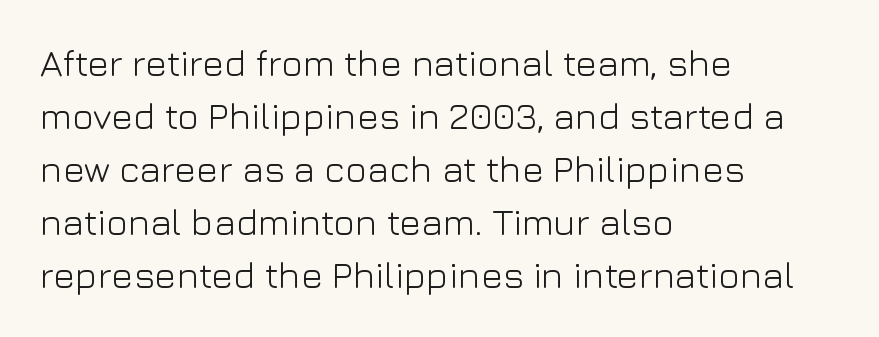
The image shows 37 px light sans-serif type, upright; set left-aligned, normal line spacing (1.43x), normal letter spacing, not underlined; low stroke contrast and a medium x-height.
